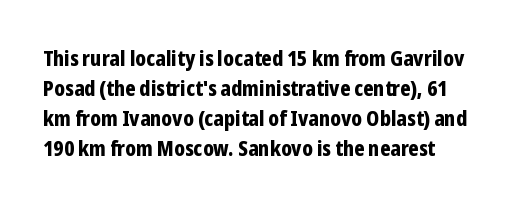
{"italic": "no", "bold": "yes", "underline": "no", "line_spacing": "normal", "line_spacing_ratio": 1.43, "letter_spacing": "normal", "letter_spacing_em": 0.0, "glyph_px": 21}
